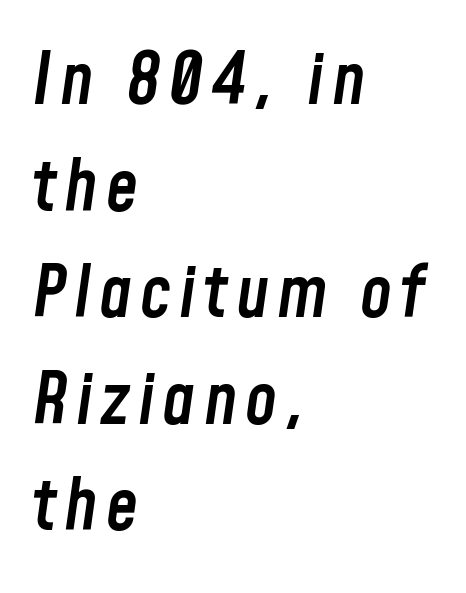
The image shows 72 px semibold, condensed type, italic (leaning right); set left-aligned, normal line spacing (1.48x), not underlined; low stroke contrast and a medium x-height.
